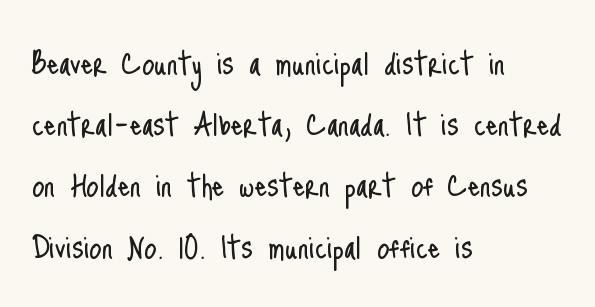
The image shows 39 px light, condensed sans-serif type, upright; set left-aligned, normal line spacing (1.57x), normal letter spacing, not underlined; low stroke contrast and a small x-height.
